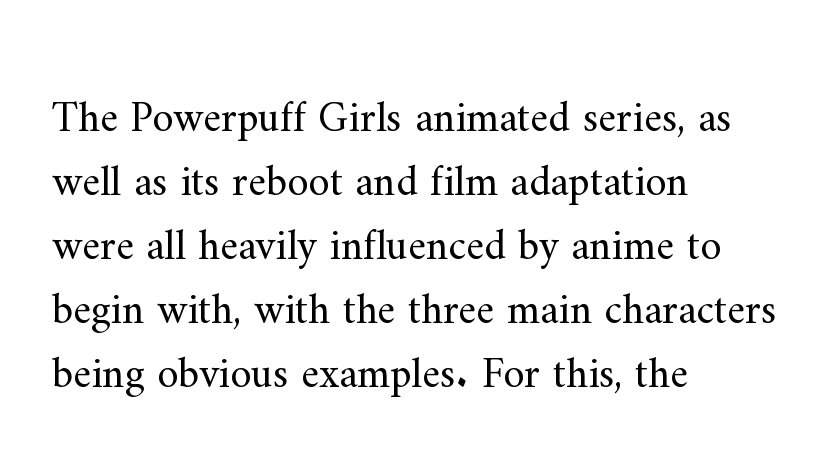
How would I describe the line gaps? Plain and ordinary. Stem width sits at or under what a default text font uses. The axis of the letterforms is exactly vertical. A typesetter would call this proportional, since set widths differ per character. In terms of letterspacing, this is plain default setting. Old-style or modern, the face here clearly has serifs.
